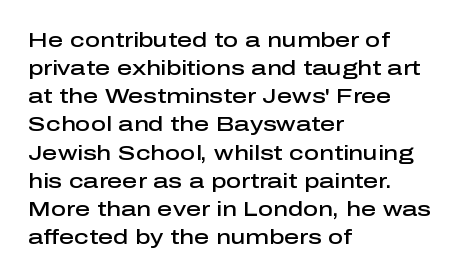
The image shows 21 px text type, upright; set left-aligned, normal line spacing (1.34x), normal letter spacing, not underlined.
